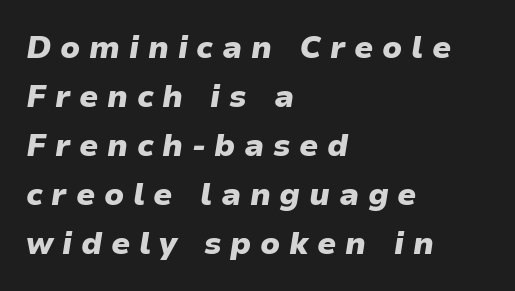
Caption: expanded tracking, letters set apart. This sample uses an oblique cut, with every glyph tilted off the vertical. This sample is left-justified, so line endings fall wherever the words run out. Here the designer chose a conventional face with non-uniform glyph widths. A bare baseline throughout the passage.
